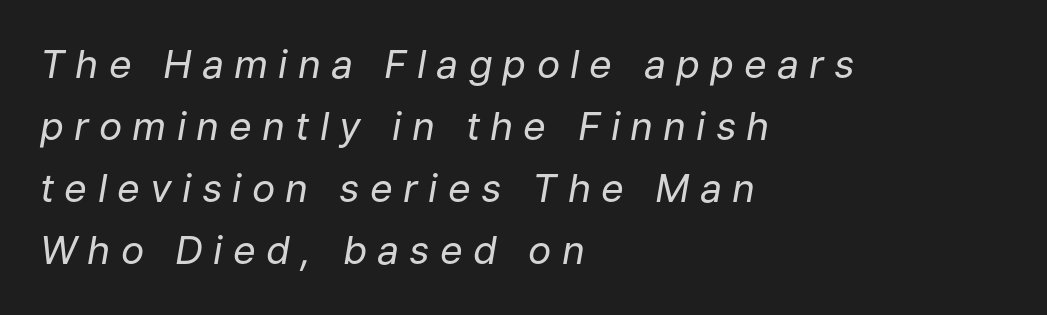
{"italic": "yes", "lean": "right", "slant_degrees": 9, "bold": "no", "weight": "regular", "width": "normal", "stroke_contrast": "low", "x_height": "medium", "monospaced": "no", "underline": "no", "align": "left", "line_spacing": "normal", "line_spacing_ratio": 1.59, "letter_spacing": "wide", "letter_spacing_em": 0.26, "glyph_px": 39}
